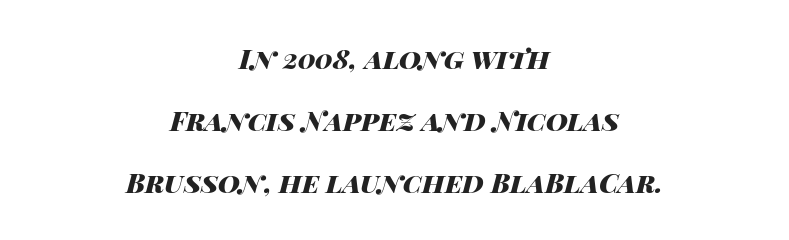
{"italic": "yes", "lean": "right", "slant_degrees": 14, "bold": "yes", "underline": "no", "align": "center", "line_spacing": "loose", "line_spacing_ratio": 2.3, "letter_spacing": "normal", "letter_spacing_em": 0.0, "glyph_px": 27}
